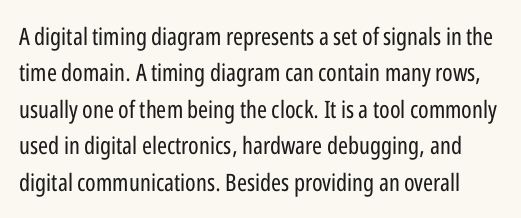
Q: Is the text bold? A: No.
Q: Is the text italic (slanted)? A: No, it is upright.
Q: Is the text underlined? A: No.
Q: Is the spacing between letters normal or unusually wide? A: Normal.
Q: Is the spacing between lines tight, normal or loose? A: Normal.
